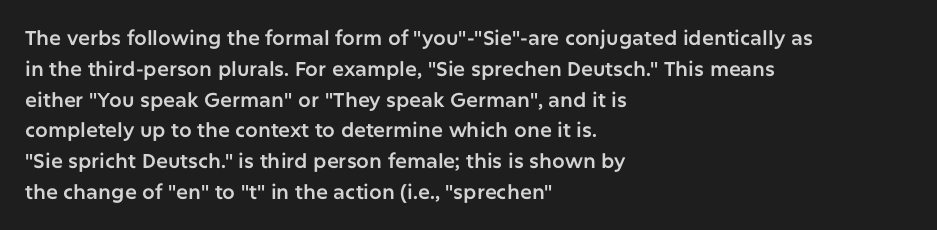
{"italic": "no", "underline": "no", "align": "left", "line_spacing": "normal", "line_spacing_ratio": 1.54, "letter_spacing": "normal", "letter_spacing_em": 0.0, "glyph_px": 20}
